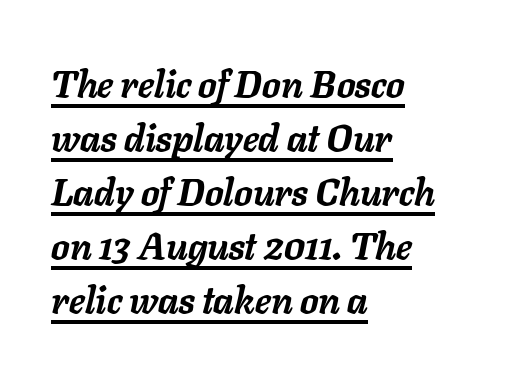
Teacher's note: observe the even left margin — that is flush-left alignment. You can see a thin bar hugging the bottom of the glyphs. Vertical spacing — default. Spacing verdict: proportional, widths tailored to each character. Observe the lean: these are italic letterforms.
